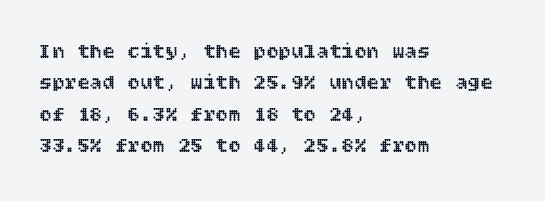
Unmarked baselines from the first word to the last. Every character sits straight up, as roman type does. The lines in this sample share a left origin and differ only in where they stop. Summary of vertical rhythm: regular, with standard interline spacing. Inter-character spacing is left at the font's built-in metrics.
